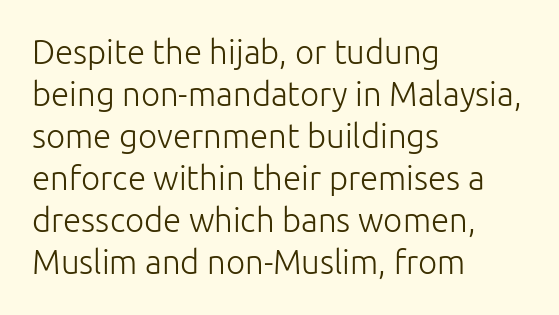
The image shows 33 px light sans-serif type, upright; set left-aligned, normal line spacing (1.27x), normal letter spacing, not underlined; low stroke contrast and a medium x-height.
